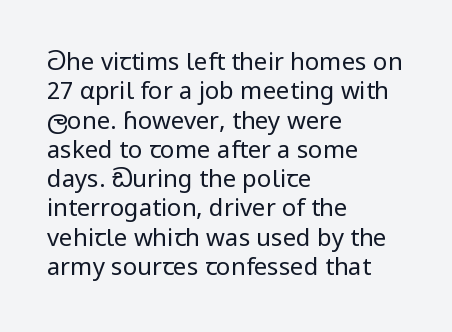
The image shows 24 px text type, upright; set left-aligned, line spacing 1.22x, normal letter spacing, not underlined.
